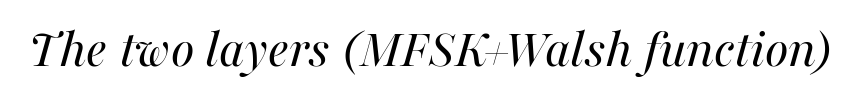
Q: Is the text bold? A: No.
Q: Is the text italic (slanted)? A: Yes, it leans right by about 16 degrees.
Q: Is the text underlined? A: No.
Q: Is the spacing between letters normal or unusually wide? A: Normal.
Q: Width (condensed, normal, or wide)? A: Normal.
Q: Stroke contrast? A: Medium.
Q: x-height? A: Medium.
Q: Monospaced? A: No.
